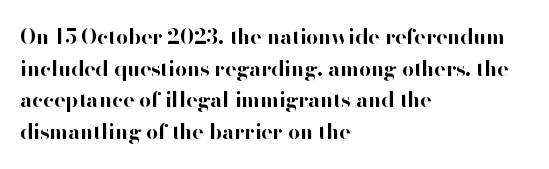
{"italic": "no", "bold": "yes", "underline": "no", "align": "left", "line_spacing": "normal", "line_spacing_ratio": 1.51, "letter_spacing": "normal", "letter_spacing_em": 0.0, "glyph_px": 21}
